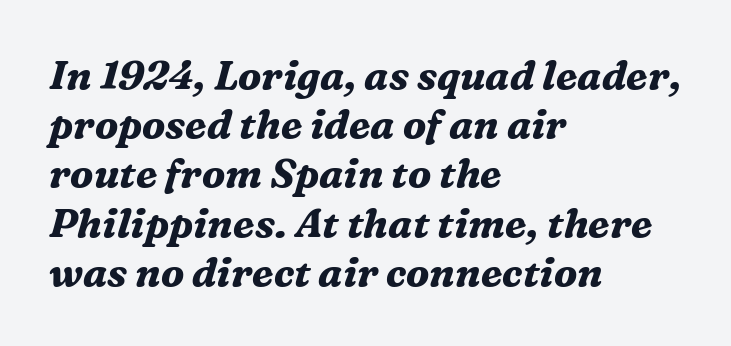
Looks like regular typesetting: each glyph gets only the width it needs. An italicized treatment has been applied to the whole sample. The face used here is seriffed, in the tradition of book romans. The tracking reads as untouched default to a designer's eye.
